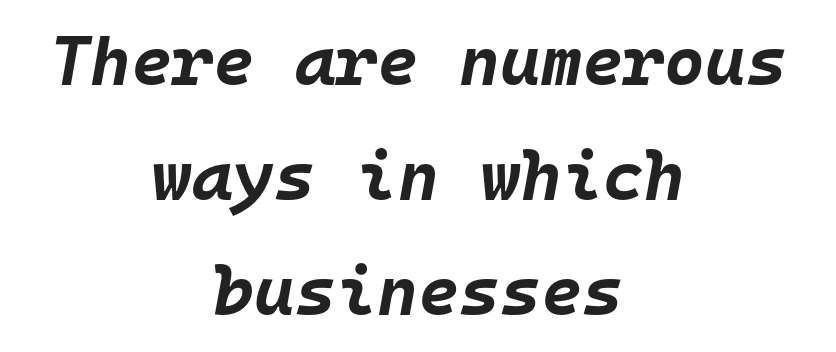
Q: Is the text bold? A: Yes.
Q: Is the text italic (slanted)? A: Yes, it leans right by about 10 degrees.
Q: Is the text underlined? A: No.
Q: How is the paragraph aligned? A: Centered.
Q: Is the spacing between letters normal or unusually wide? A: Normal.
Q: Is the spacing between lines tight, normal or loose? A: Normal.
Q: Width (condensed, normal, or wide)? A: Normal.
Q: Stroke contrast? A: Low.
Q: x-height? A: Large.
Q: Monospaced? A: Yes.
